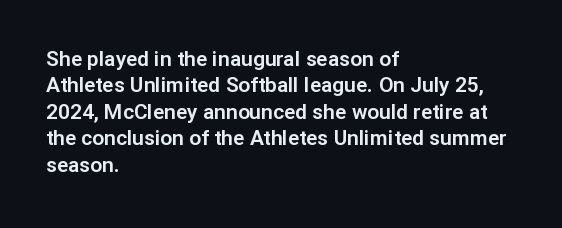
{"italic": "no", "underline": "no", "align": "left", "line_spacing": "normal", "line_spacing_ratio": 1.26, "letter_spacing": "normal", "letter_spacing_em": 0.0, "glyph_px": 21}
